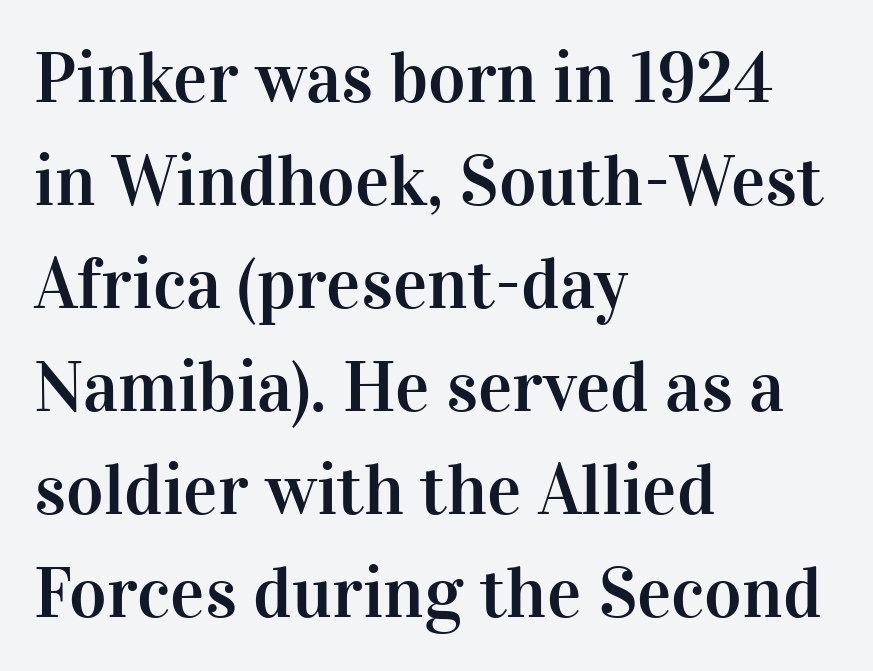
The face used here is proportionally spaced, like ordinary book or web type. The gaps between neighbouring characters are ordinary and unremarkable. The space directly below the letters is spotless. The typesetter chose a ragged-right arrangement here. Ascenders rise straight up at ninety degrees. Serifs: yes, visible at the terminals of the letterforms.
